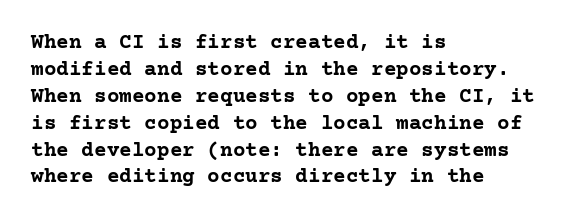
The image shows 21 px bold type, upright; set left-aligned, normal line spacing (1.28x), normal letter spacing, not underlined.
